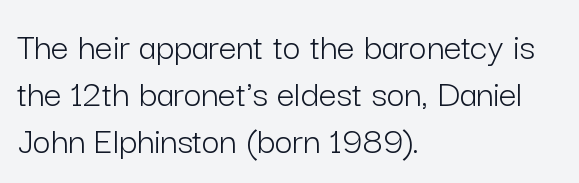
{"serif": "no", "italic": "no", "bold": "no", "weight": "light", "width": "normal", "stroke_contrast": "low", "x_height": "medium", "monospaced": "no", "underline": "no", "align": "left", "line_spacing_ratio": 1.21, "letter_spacing": "normal", "letter_spacing_em": 0.0, "glyph_px": 39}
